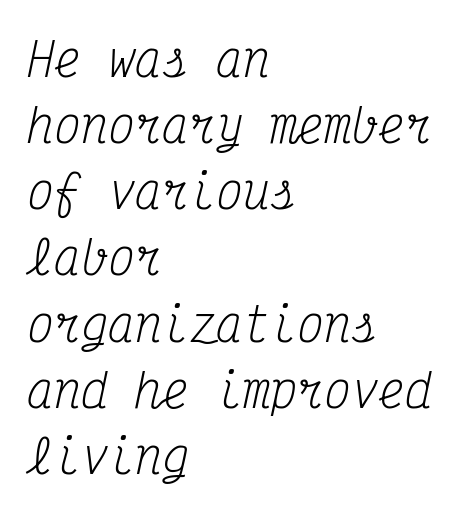
The image shows 45 px regular-weight, condensed serif type, italic (leaning right), monospaced; set left-aligned, normal line spacing (1.47x), normal letter spacing, not underlined; medium stroke contrast and a medium x-height.
